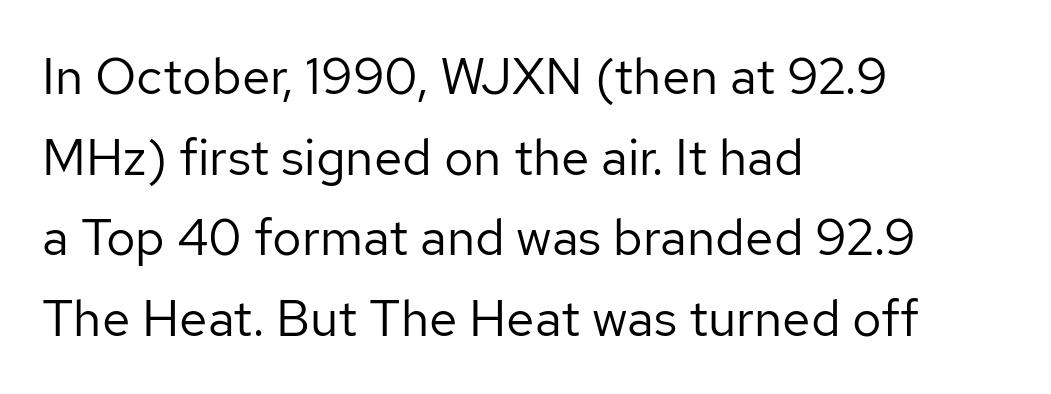
The image shows 51 px regular-weight sans-serif type, upright; set left-aligned, normal line spacing (1.58x), normal letter spacing, not underlined; low stroke contrast and a medium x-height.
